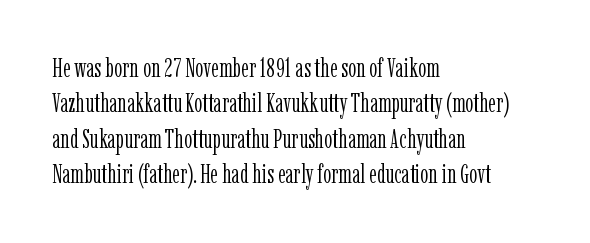
{"italic": "no", "bold": "no", "underline": "no", "align": "left", "line_spacing": "normal", "line_spacing_ratio": 1.36, "letter_spacing": "normal", "letter_spacing_em": 0.0, "glyph_px": 26}
